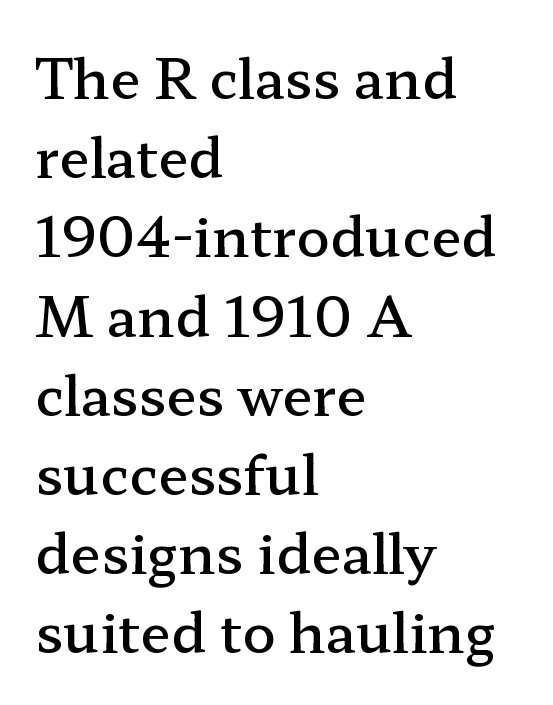
The image shows 55 px semibold, wide serif type, upright; set left-aligned, normal line spacing (1.44x), normal letter spacing, not underlined; low stroke contrast and a medium x-height.
